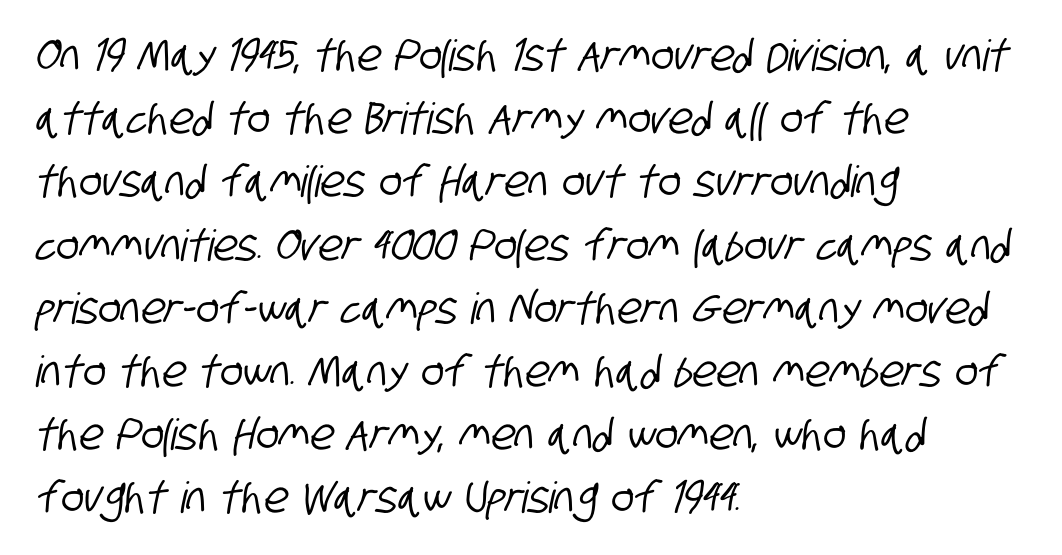
Q: Is the typeface a serif or a sans-serif typeface? A: Sans-serif.
Q: Is the text underlined? A: No.
Q: How is the paragraph aligned? A: Left-aligned.
Q: Is the spacing between letters normal or unusually wide? A: Normal.
Q: Is the spacing between lines tight, normal or loose? A: Normal.
Q: Width (condensed, normal, or wide)? A: Condensed.
Q: Stroke contrast? A: Low.
Q: x-height? A: Large.
Q: Monospaced? A: No.
